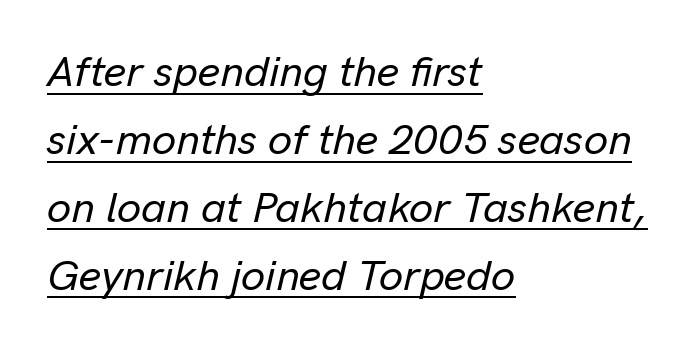
{"italic": "yes", "lean": "right", "slant_degrees": 13, "width": "normal", "stroke_contrast": "low", "x_height": "medium", "monospaced": "no", "underline": "yes", "align": "left", "line_spacing": "normal", "line_spacing_ratio": 1.58, "letter_spacing": "normal", "letter_spacing_em": 0.0, "glyph_px": 43}
